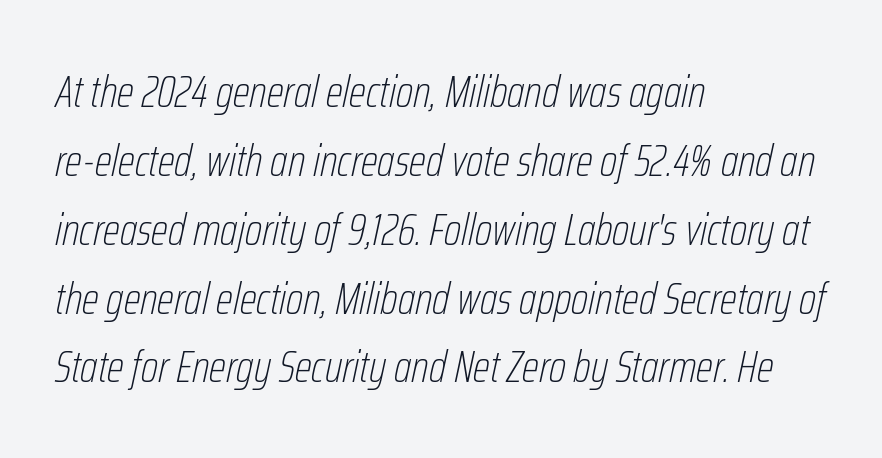
Q: Is the text bold? A: No.
Q: Is the text italic (slanted)? A: Yes, it leans right by about 12 degrees.
Q: Is the text underlined? A: No.
Q: How is the paragraph aligned? A: Left-aligned.
Q: Is the spacing between letters normal or unusually wide? A: Normal.
Q: Is the spacing between lines tight, normal or loose? A: Normal.
Q: Width (condensed, normal, or wide)? A: Condensed.
Q: Stroke contrast? A: Low.
Q: x-height? A: Medium.
Q: Monospaced? A: No.
